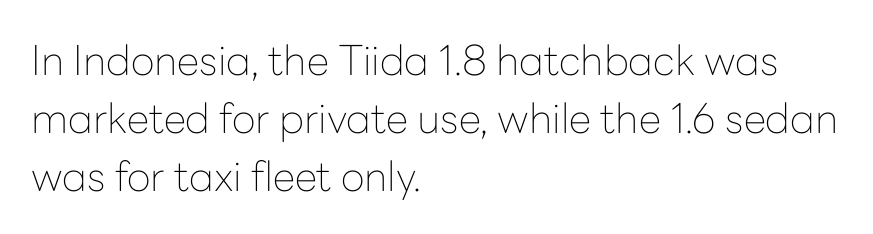
Is the block centered? No — it sits flush against the left margin. The letters carry no serifs — their stems end cleanly without finishing strokes. The letters look calm and open, with moderate or lighter stems. The letters advance in unequal steps, a hallmark of proportional type. You could call the tracking neutral — neither tight nor loose.
